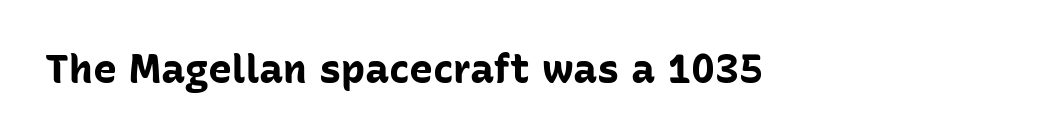
{"serif": "no", "italic": "no", "bold": "yes", "weight": "bold", "width": "normal", "stroke_contrast": "low", "x_height": "medium", "monospaced": "no", "underline": "no", "letter_spacing": "normal", "letter_spacing_em": 0.0, "glyph_px": 40}
